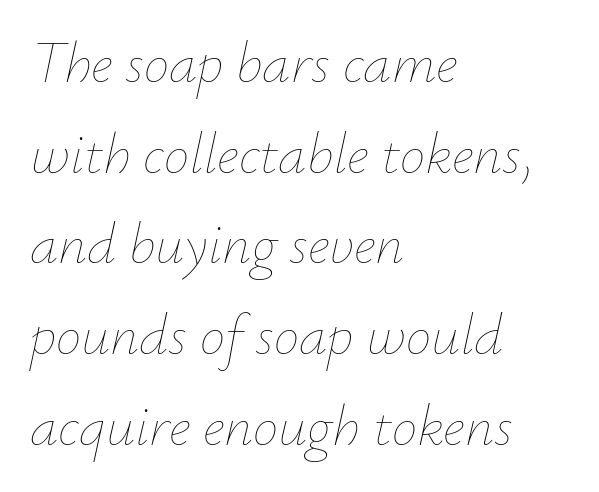
A typesetter would call this proportional, since set widths differ per character. Stem width sits at or under what a default text font uses. The specimen omits any rule beneath the text block's lines. Each word holds together tightly as a unit, with standard inter-letter gaps. Reading down the block, your eye returns to a fixed left position each line. A normal amount of white space separates one row of letters from the next.
